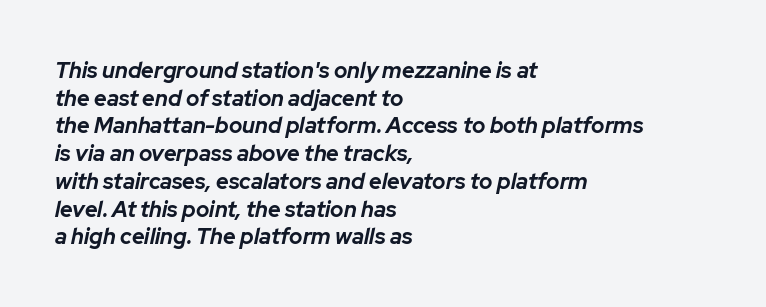
Vertical spacing — default. The passage is arranged the way most books set body copy — flush left. The strip under each line holds only bare page. Characters follow at the spacing the type designer built in. Students, this is bold: see how much ink each stroke carries.
